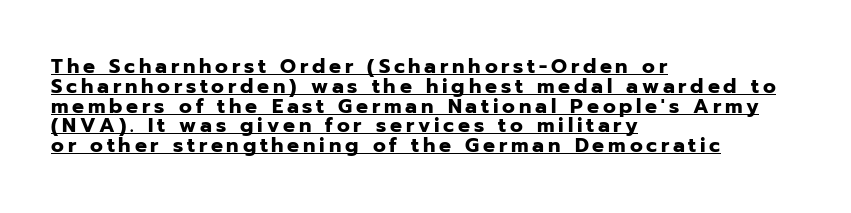
Where is the straight margin? On the left. Cramped leading. The face used here appears with an underline applied. The typesetting leans heavy: a genuine bold. Style check: upright.
